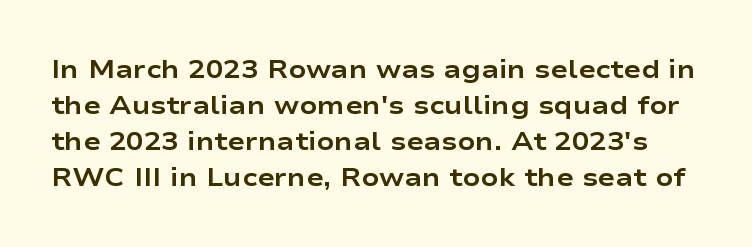
{"italic": "no", "bold": "yes", "underline": "no", "line_spacing": "normal", "line_spacing_ratio": 1.38, "letter_spacing": "normal", "letter_spacing_em": 0.0, "glyph_px": 26}
